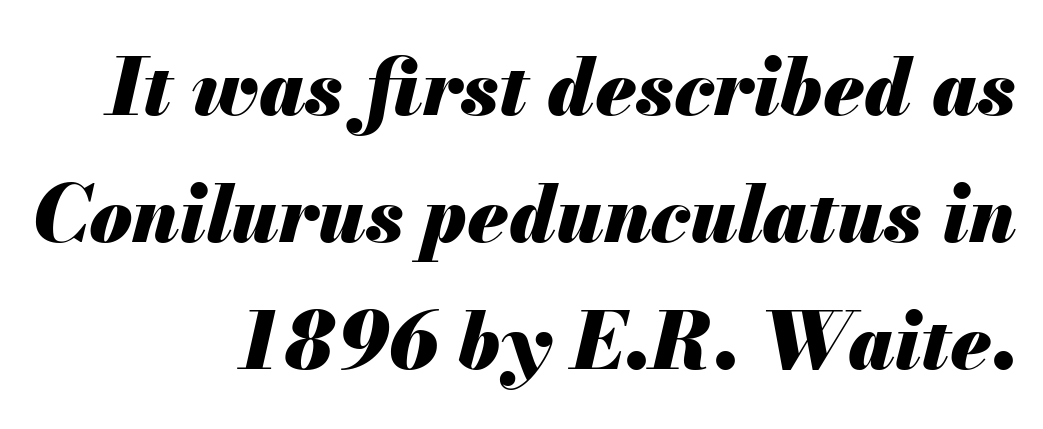
The image shows 78 px heavy type, italic (leaning right); set right-aligned, normal line spacing (1.63x), normal letter spacing, not underlined; medium stroke contrast and a small x-height.
